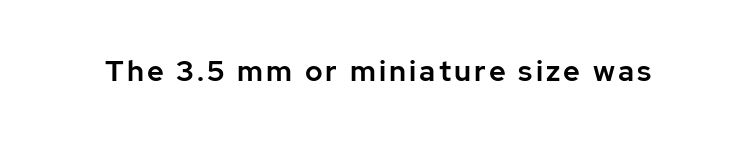
Is this a fixed-width face? No — the glyphs have proportional, varying widths. A bare baseline throughout the passage. This sample uses an upright cut, with every glyph sitting square on the baseline. Classification — sans serif.
